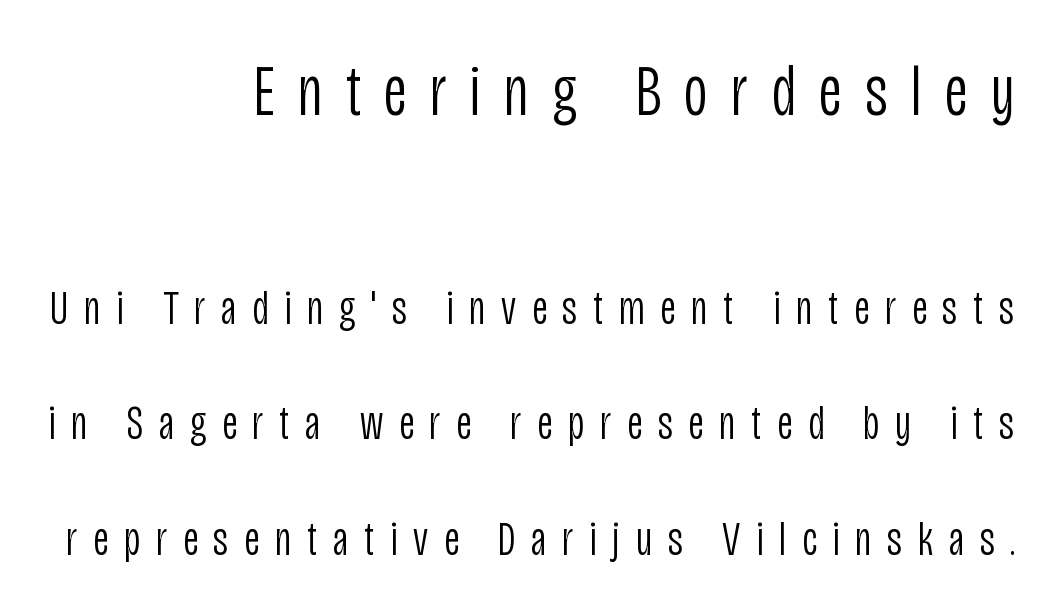
{"serif": "no", "italic": "no", "bold": "no", "weight": "light", "width": "condensed", "stroke_contrast": "low", "x_height": "large", "monospaced": "no", "underline": "no", "align": "right", "line_spacing": "loose", "line_spacing_ratio": 2.36, "letter_spacing": "wide", "letter_spacing_em": 0.32, "larger_block": "first", "size_ratio": 1.49, "glyph_px": 73}
